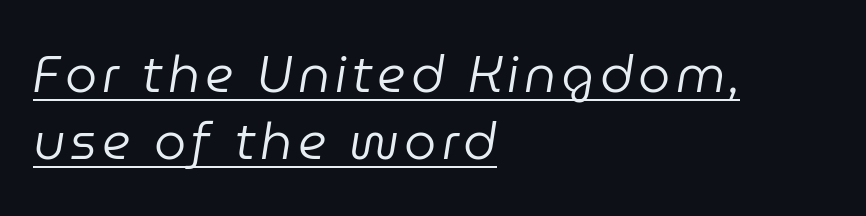
The image shows 51 px regular-weight type, italic (leaning right); set left-aligned, normal line spacing (1.32x), underlined; low stroke contrast and a medium x-height.
